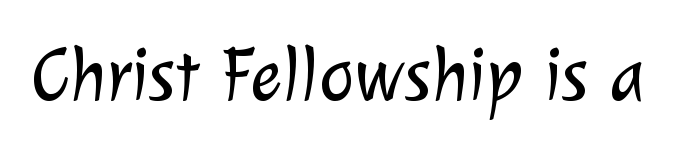
{"serif": "no", "bold": "no", "weight": "light", "width": "normal", "stroke_contrast": "low", "x_height": "medium", "monospaced": "no", "underline": "no", "letter_spacing": "normal", "letter_spacing_em": 0.0, "glyph_px": 75}
